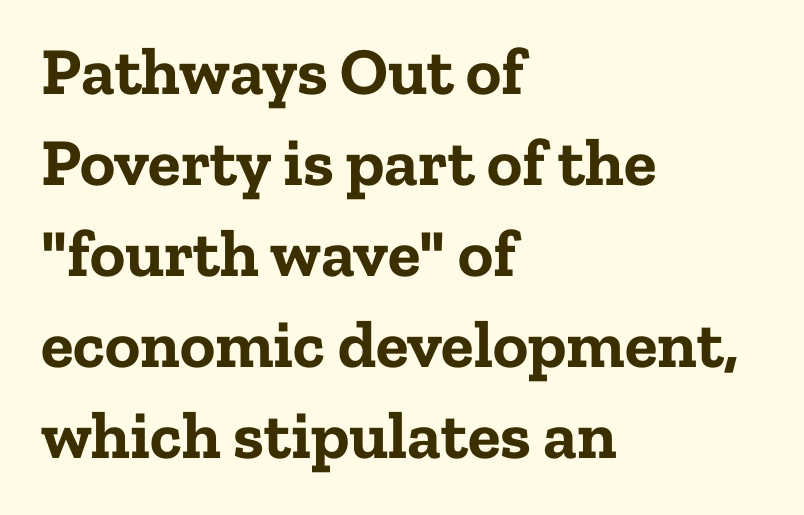
Q: Is the text bold? A: Yes.
Q: Is the text italic (slanted)? A: No, it is upright.
Q: Is the typeface a serif or a sans-serif typeface? A: Serif.
Q: Is the text underlined? A: No.
Q: How is the paragraph aligned? A: Left-aligned.
Q: Is the spacing between letters normal or unusually wide? A: Normal.
Q: Is the spacing between lines tight, normal or loose? A: Normal.
Q: Width (condensed, normal, or wide)? A: Normal.
Q: Stroke contrast? A: Low.
Q: x-height? A: Medium.
Q: Monospaced? A: No.
